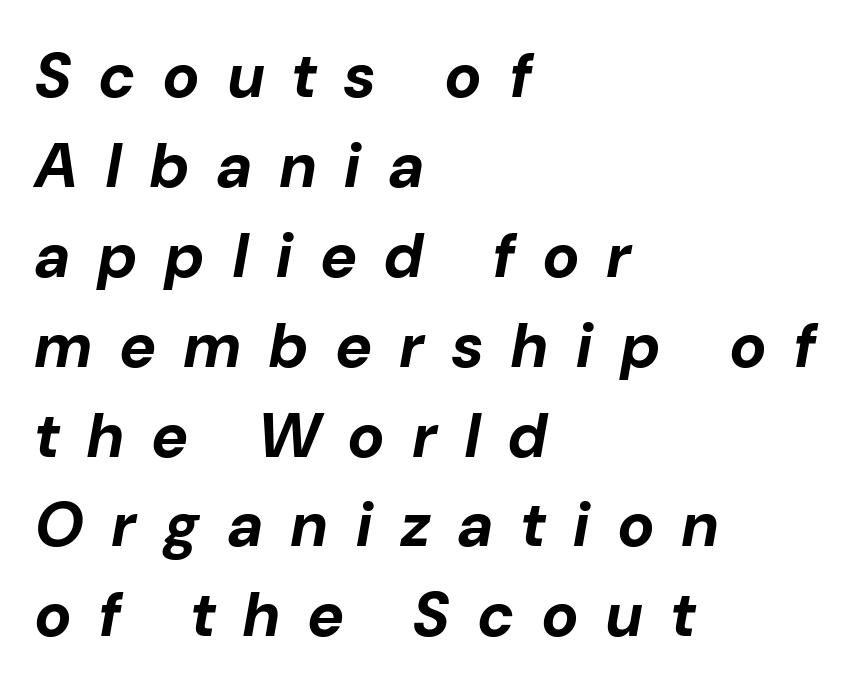
Q: Is the text bold? A: Yes.
Q: Is the text italic (slanted)? A: Yes, it leans right by about 10 degrees.
Q: Is the text underlined? A: No.
Q: How is the paragraph aligned? A: Left-aligned.
Q: Is the spacing between letters normal or unusually wide? A: Unusually wide.
Q: Is the spacing between lines tight, normal or loose? A: Normal.
Q: Width (condensed, normal, or wide)? A: Normal.
Q: Stroke contrast? A: Low.
Q: x-height? A: Medium.
Q: Monospaced? A: No.
